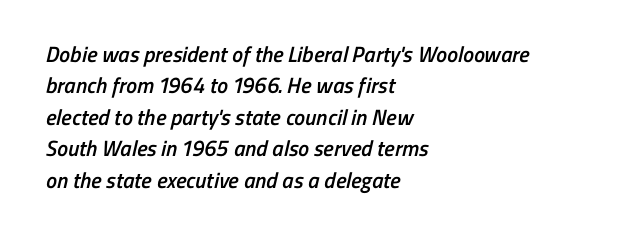
The paragraph has a hard left edge and a soft right edge. Any mark beneath the type? The region is blank. Successive baselines arrive at the customary interval. Caption: standard tracking, unaltered. Moderately thickened strokes mark this as semibold type.
